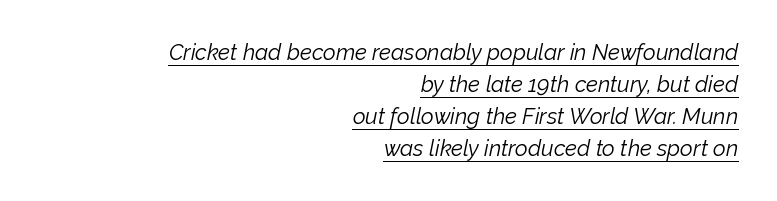
{"italic": "yes", "lean": "right", "slant_degrees": 12, "bold": "no", "underline": "yes", "align": "right", "line_spacing": "normal", "line_spacing_ratio": 1.45, "letter_spacing": "normal", "letter_spacing_em": 0.0, "glyph_px": 22}
